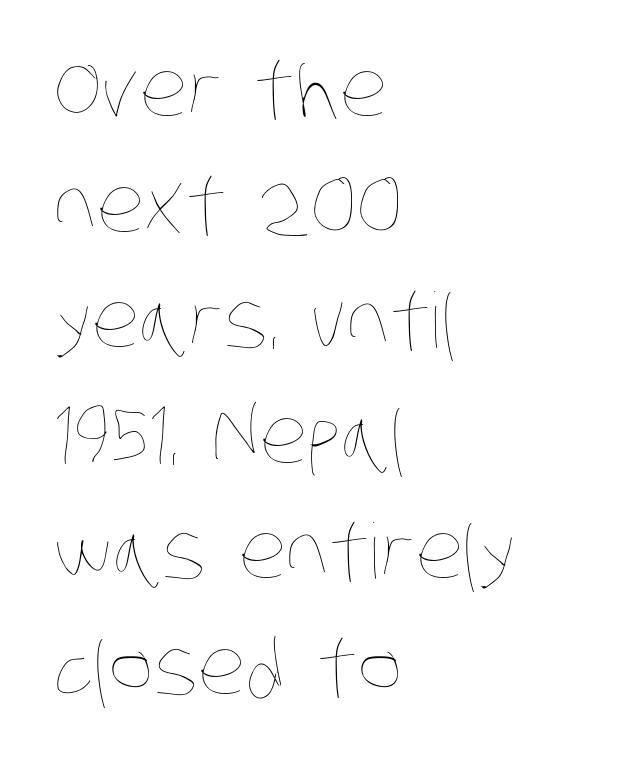
The image shows 76 px thin, condensed type; set left-aligned, normal line spacing (1.52x), normal letter spacing, not underlined; low stroke contrast and a large x-height.
